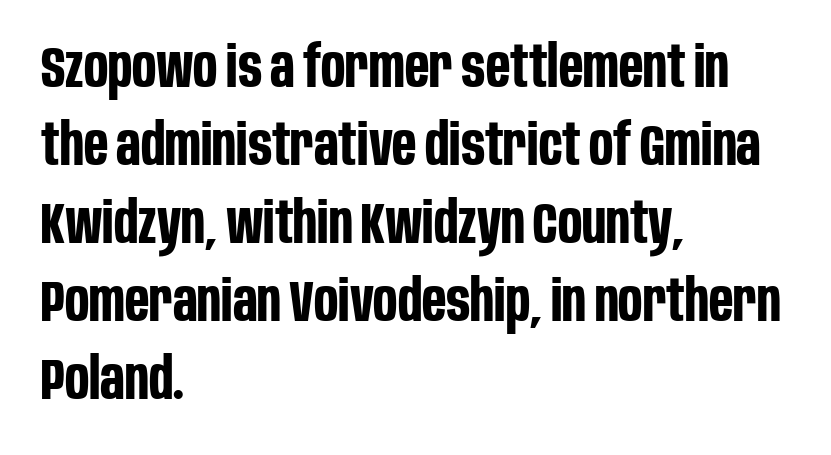
Any mark beneath the type? The region is blank. What's the leading like? Ordinary, nothing unusual. This sample has the flowing, uneven cadence of proportional lettering. Stroke terminals: plain, sans-serif.
